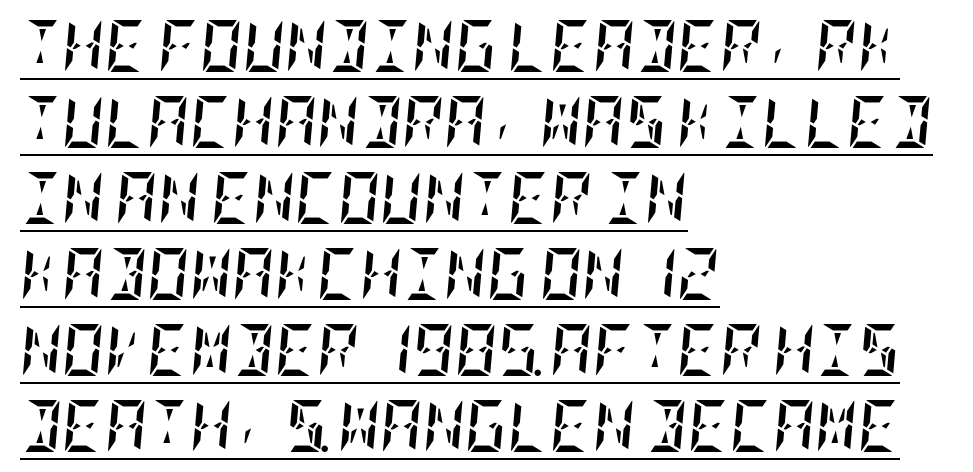
The image shows 52 px semibold, condensed type, italic (leaning right); set left-aligned, normal line spacing (1.46x), normal letter spacing, underlined; low stroke contrast and a large x-height.
